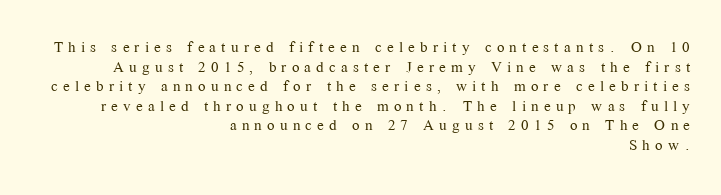
Successive baselines arrive quickly, one right under another. Observe the wide spacing: letters keep a clear distance from each other. The passage is arranged like a letterhead date or caption credit — flush right. Nobody drew a line under any word here. The font is comparable to plain body text, perhaps lighter. In terms of posture, this sample is upright.
